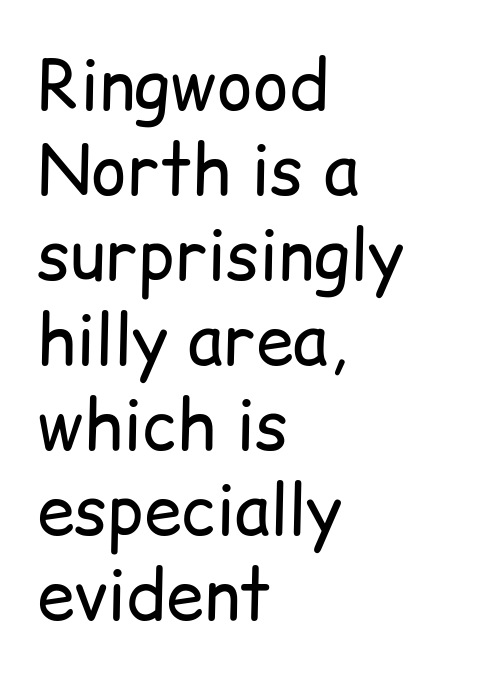
The image shows 68 px regular-weight sans-serif type, upright; set left-aligned, normal line spacing (1.25x), normal letter spacing, not underlined; low stroke contrast and a medium x-height.
